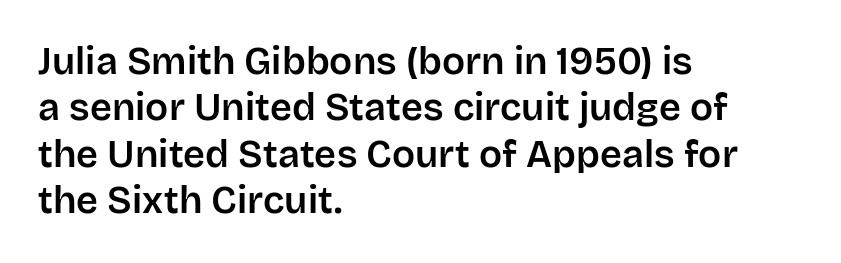
The image shows 38 px sans-serif type, upright; set left-aligned, line spacing 1.22x, normal letter spacing, not underlined; low stroke contrast and a large x-height.
